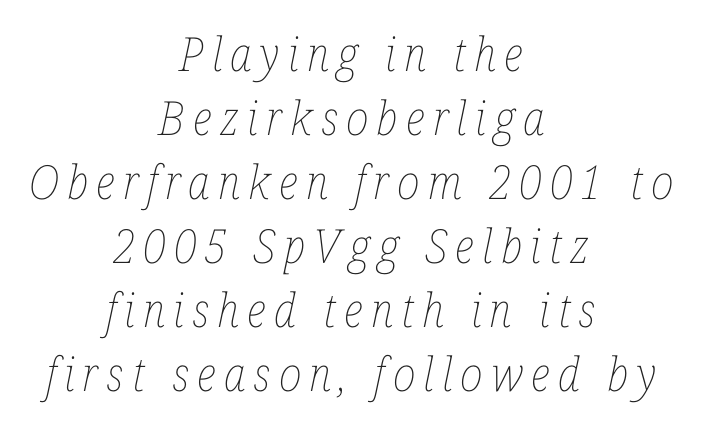
Q: Is the text bold? A: No.
Q: Is the text italic (slanted)? A: Yes, it leans right by about 12 degrees.
Q: Is the text underlined? A: No.
Q: How is the paragraph aligned? A: Centered.
Q: Is the spacing between lines tight, normal or loose? A: Normal.
Q: Width (condensed, normal, or wide)? A: Condensed.
Q: Stroke contrast? A: Low.
Q: x-height? A: Medium.
Q: Monospaced? A: No.
